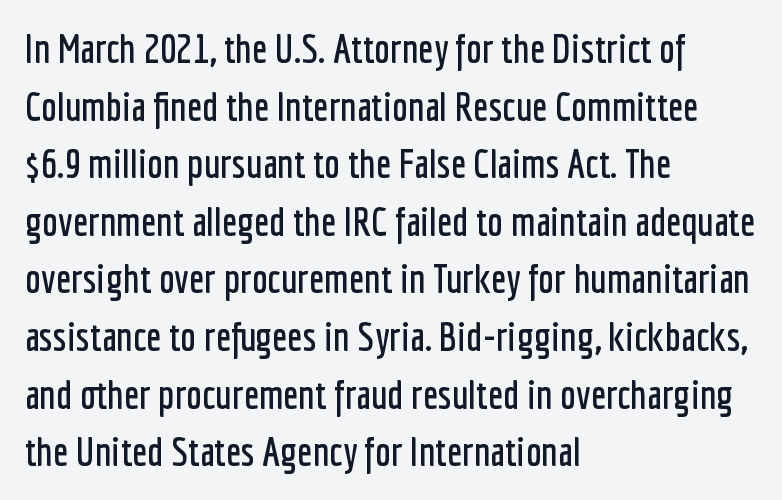
Italic? Not at all — the glyphs are vertical. The face used here is a sans, in the tradition of grotesques and geometrics. Think of a printed novel: that variable character pitch is what you see here. Words float on clear page, feet unadorned. There is no visible air inserted between adjacent glyphs.
